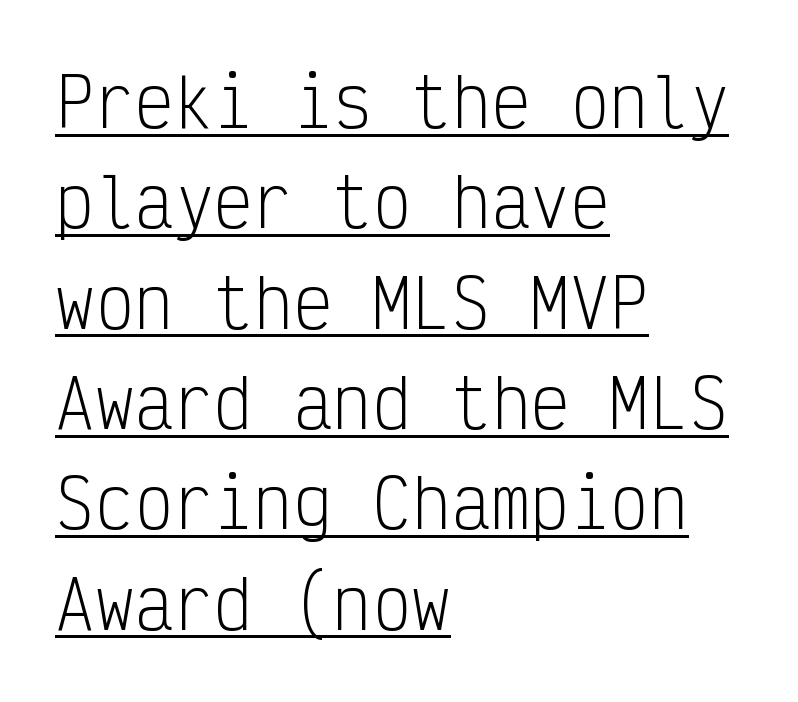
Q: Is the text bold? A: No.
Q: Is the text italic (slanted)? A: No, it is upright.
Q: Is the typeface a serif or a sans-serif typeface? A: Sans-serif.
Q: Is the text underlined? A: Yes.
Q: How is the paragraph aligned? A: Left-aligned.
Q: Is the spacing between letters normal or unusually wide? A: Normal.
Q: Is the spacing between lines tight, normal or loose? A: Normal.
Q: Width (condensed, normal, or wide)? A: Condensed.
Q: Stroke contrast? A: Low.
Q: x-height? A: Medium.
Q: Monospaced? A: Yes.
